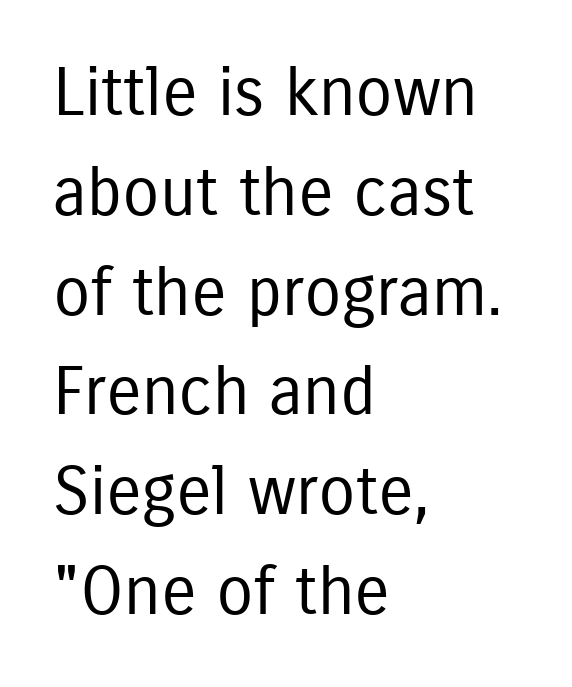
The image shows 67 px regular-weight, condensed sans-serif type, upright; set left-aligned, normal line spacing (1.49x), normal letter spacing, not underlined; low stroke contrast and a medium x-height.
